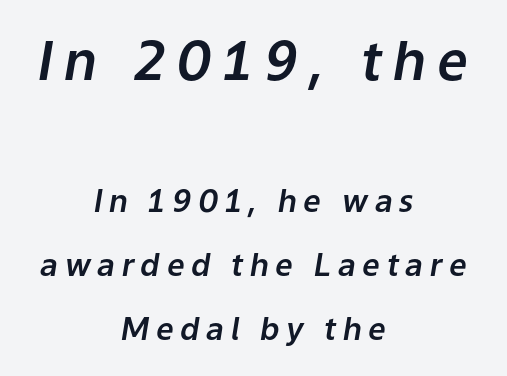
Q: Is the text italic (slanted)? A: Yes, it leans right by about 9 degrees.
Q: Is the text underlined? A: No.
Q: How is the paragraph aligned? A: Centered.
Q: Is the spacing between letters normal or unusually wide? A: Unusually wide.
Q: Is the spacing between lines tight, normal or loose? A: Loose.
Q: Which block of text is set in a larger size, the first (top) or the second (bottom)? A: The first (top) one.
Q: Width (condensed, normal, or wide)? A: Normal.
Q: Stroke contrast? A: Low.
Q: x-height? A: Medium.
Q: Monospaced? A: No.
